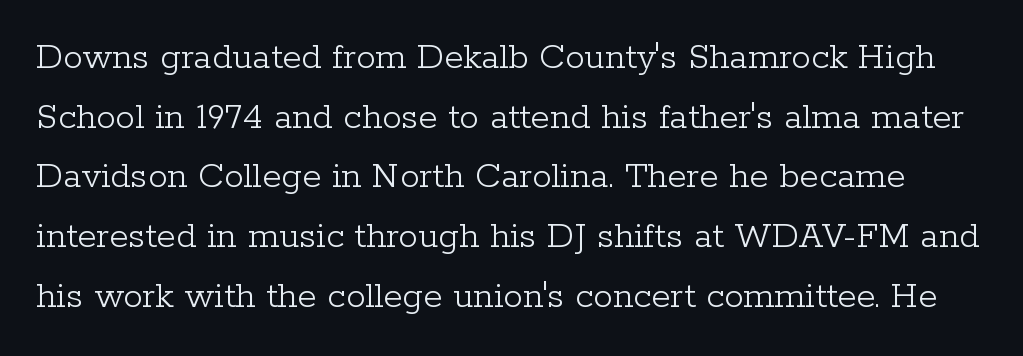
{"serif": "yes", "italic": "no", "bold": "no", "weight": "light", "width": "normal", "stroke_contrast": "low", "x_height": "medium", "monospaced": "no", "underline": "no", "line_spacing": "normal", "line_spacing_ratio": 1.53, "letter_spacing": "normal", "letter_spacing_em": 0.0, "glyph_px": 39}
